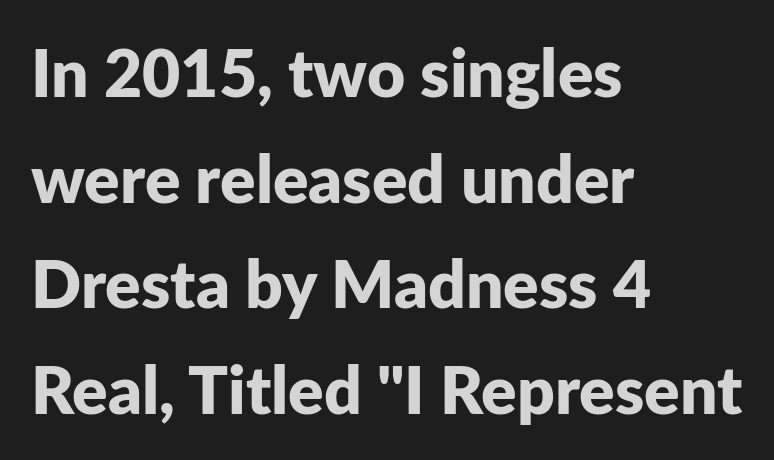
{"serif": "no", "italic": "no", "bold": "yes", "weight": "bold", "width": "normal", "stroke_contrast": "low", "x_height": "medium", "monospaced": "no", "underline": "no", "align": "left", "line_spacing": "normal", "line_spacing_ratio": 1.6, "letter_spacing": "normal", "letter_spacing_em": 0.0, "glyph_px": 66}
